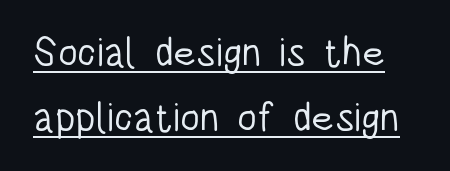
Nobody touched the tracking dial on this one. A typesetter would call this proportional, since set widths differ per character. No italicization has been applied; the sample stays upright. Horizontal bands of white between lines are of average thickness. A typesetter would label this face a sans. The words here are underlined.
